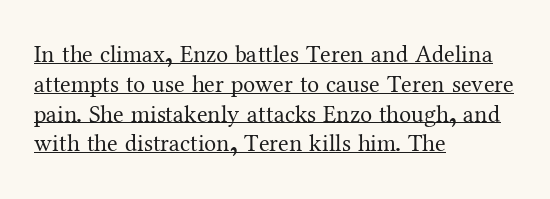
Each line starts at the same left margin while the right side varies. The characters are drawn with everyday or finer stroke widths. Posture: vertical. These lines keep a tight, regular rhythm from letter to letter. Underlined type.
